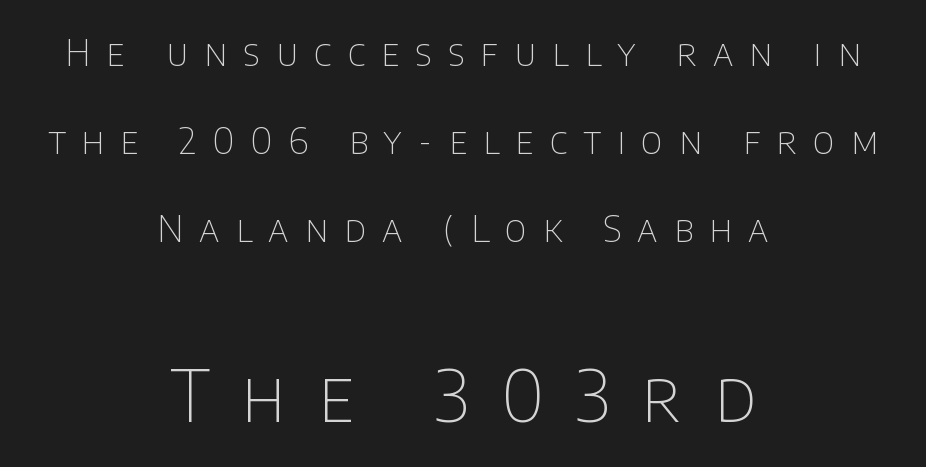
The image shows 71 px thin sans-serif type, upright; set centered, loose line spacing (2.44x), unusually wide letter spacing (+0.45 em), not underlined; the second (bottom) block is 1.97x larger; low stroke contrast and a large x-height.
